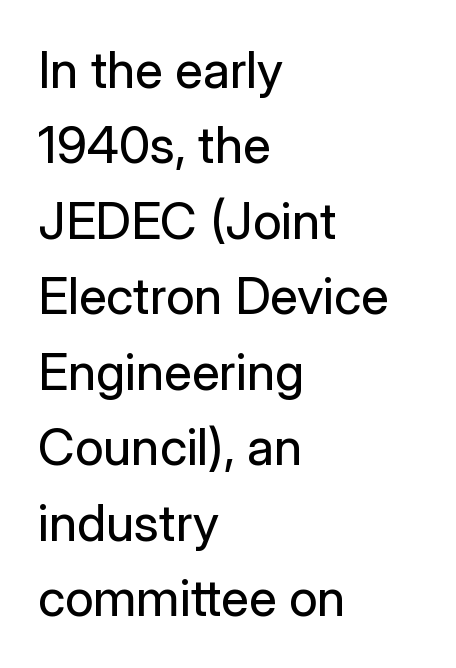
Does the leading feel generous? No, just average. Vertical strokes here are truly vertical. This rendering uses left alignment, leaving the right contour irregular. Classification — sans serif. Nobody touched the tracking dial on this one.
